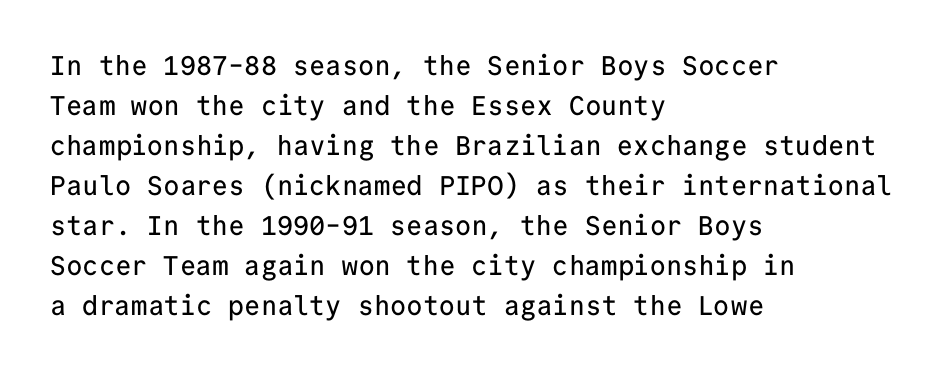
The image shows 27 px text type, upright; set left-aligned, normal line spacing (1.48x), normal letter spacing, not underlined.
